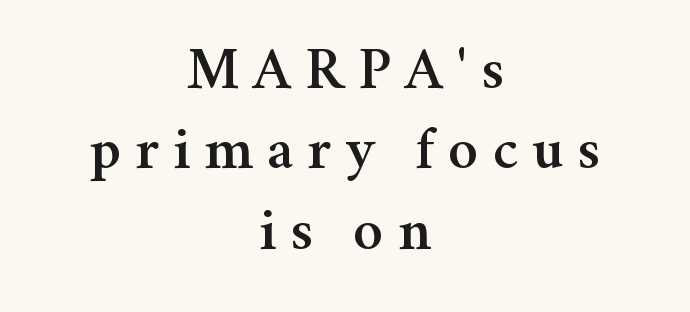
Q: Is the text italic (slanted)? A: No, it is upright.
Q: Is the typeface a serif or a sans-serif typeface? A: Serif.
Q: Is the text underlined? A: No.
Q: How is the paragraph aligned? A: Centered.
Q: Is the spacing between letters normal or unusually wide? A: Unusually wide.
Q: Is the spacing between lines tight, normal or loose? A: Normal.
Q: Width (condensed, normal, or wide)? A: Normal.
Q: Stroke contrast? A: Medium.
Q: x-height? A: Medium.
Q: Monospaced? A: No.
